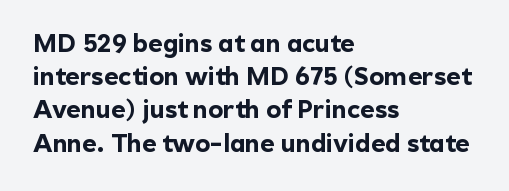
The image shows 25 px bold type, upright; set left-aligned, normal line spacing (1.33x), normal letter spacing, not underlined.
